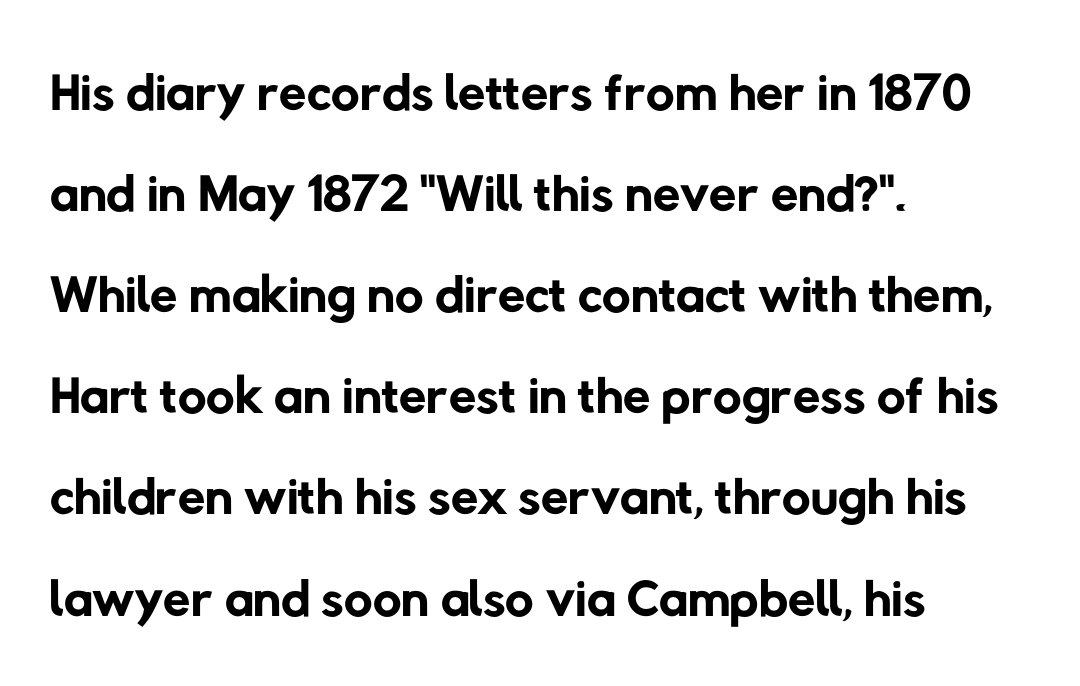
Evenly set lines give the paragraph a standard silhouette. Spacing verdict: proportional, widths tailored to each character. Line starts are locked; line ends wander. Is the letter spacing exaggerated? No — it looks like the ordinary default.
